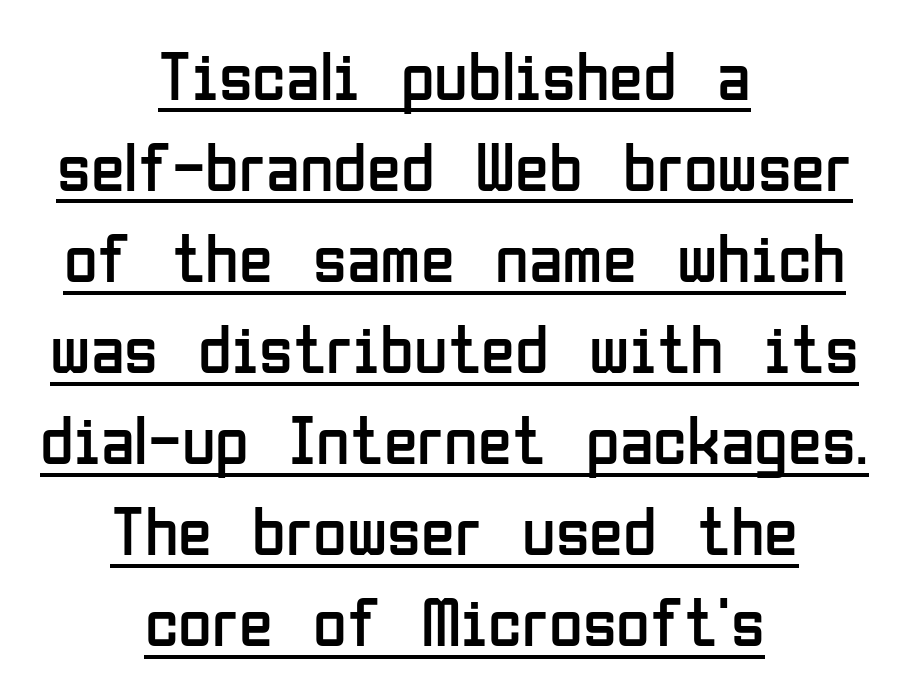
What's the leading like? Ordinary, nothing unusual. Classification — sans serif. Posture: straight, roman, zero tilt. Bold? No — there's no thickening of the strokes. Each line is balanced around a shared central axis. Note the varied advance widths — an 'i' is clearly narrower than an 'm'.
